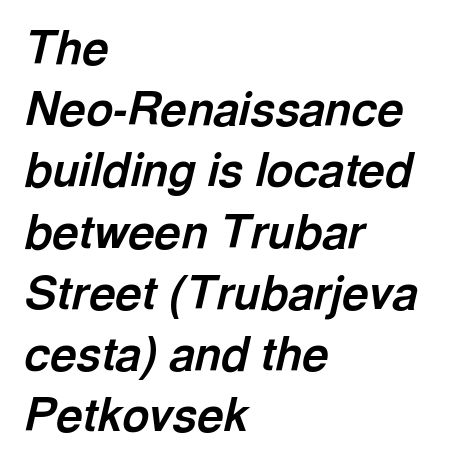
Leading matches the norm, producing a regular column. The rendering anchors every line to the left-hand side. The space beneath each line is pristine and unruled. Words appear dense and cohesive because spacing is normal.
